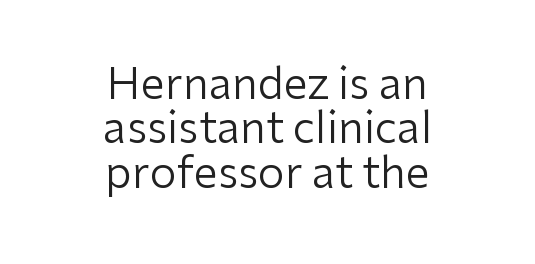
{"serif": "no", "italic": "no", "bold": "no", "weight": "regular", "width": "normal", "stroke_contrast": "low", "x_height": "medium", "monospaced": "no", "underline": "no", "align": "center", "line_spacing": "tight", "line_spacing_ratio": 1.03, "letter_spacing": "normal", "letter_spacing_em": 0.0, "glyph_px": 43}
